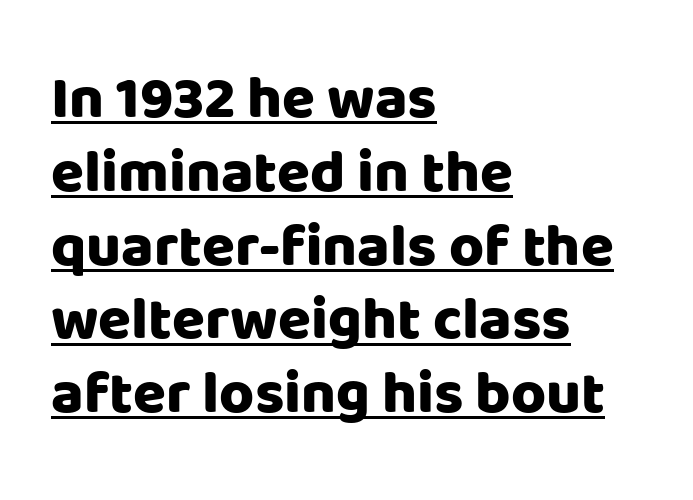
The face used here appears with an underline applied. Look at the tracking — it's just the regular setting, nothing added. If you drew a line through each stem, it would be perfectly vertical. The paragraph shown leans on its left margin. You could not count columns in this text — the font is proportionally spaced.
